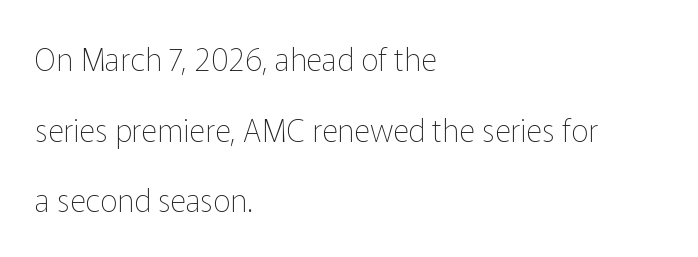
The image shows 31 px thin sans-serif type, upright; set left-aligned, loose line spacing (2.28x), normal letter spacing, not underlined; low stroke contrast and a medium x-height.
